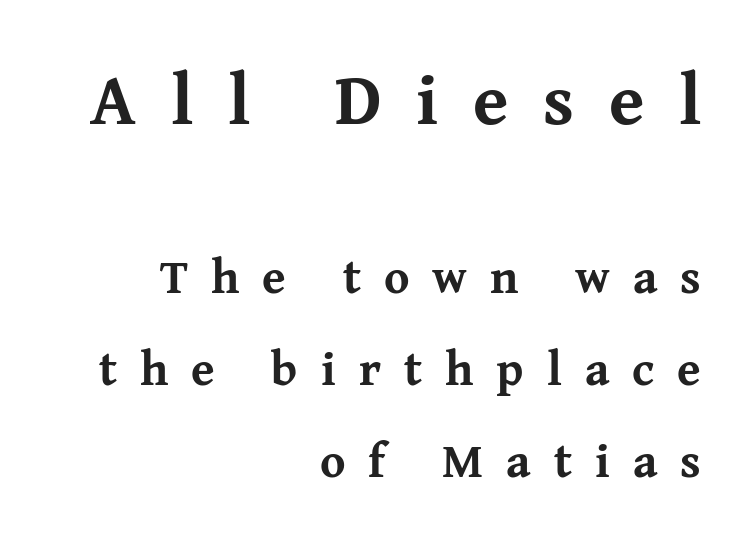
{"serif": "yes", "italic": "no", "bold": "yes", "weight": "bold", "width": "normal", "stroke_contrast": "medium", "x_height": "medium", "monospaced": "no", "underline": "no", "align": "right", "line_spacing": "loose", "line_spacing_ratio": 1.92, "letter_spacing": "wide", "letter_spacing_em": 0.48, "larger_block": "first", "size_ratio": 1.5, "glyph_px": 72}
